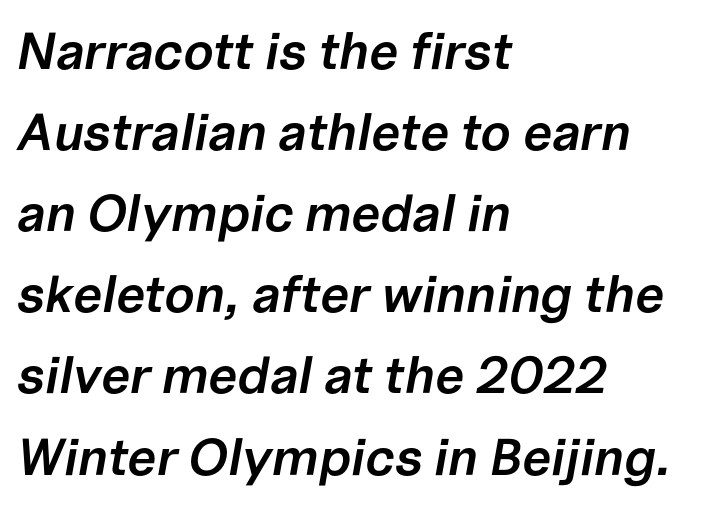
{"italic": "yes", "lean": "right", "slant_degrees": 10, "bold": "semi", "weight": "semibold", "width": "normal", "stroke_contrast": "low", "x_height": "medium", "monospaced": "no", "underline": "no", "align": "left", "line_spacing": "normal", "line_spacing_ratio": 1.56, "letter_spacing": "normal", "letter_spacing_em": 0.0, "glyph_px": 52}
